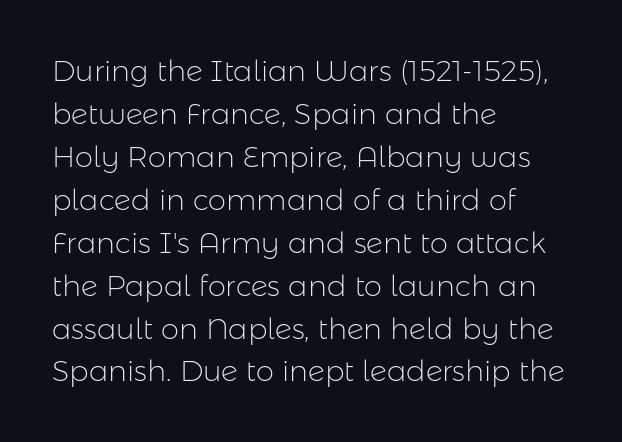
Q: Is the text bold? A: No.
Q: Is the text italic (slanted)? A: No, it is upright.
Q: Is the typeface a serif or a sans-serif typeface? A: Sans-serif.
Q: Is the text underlined? A: No.
Q: How is the paragraph aligned? A: Left-aligned.
Q: Is the spacing between letters normal or unusually wide? A: Normal.
Q: Is the spacing between lines tight, normal or loose? A: Normal.
Q: Width (condensed, normal, or wide)? A: Normal.
Q: Stroke contrast? A: Low.
Q: x-height? A: Medium.
Q: Monospaced? A: No.
